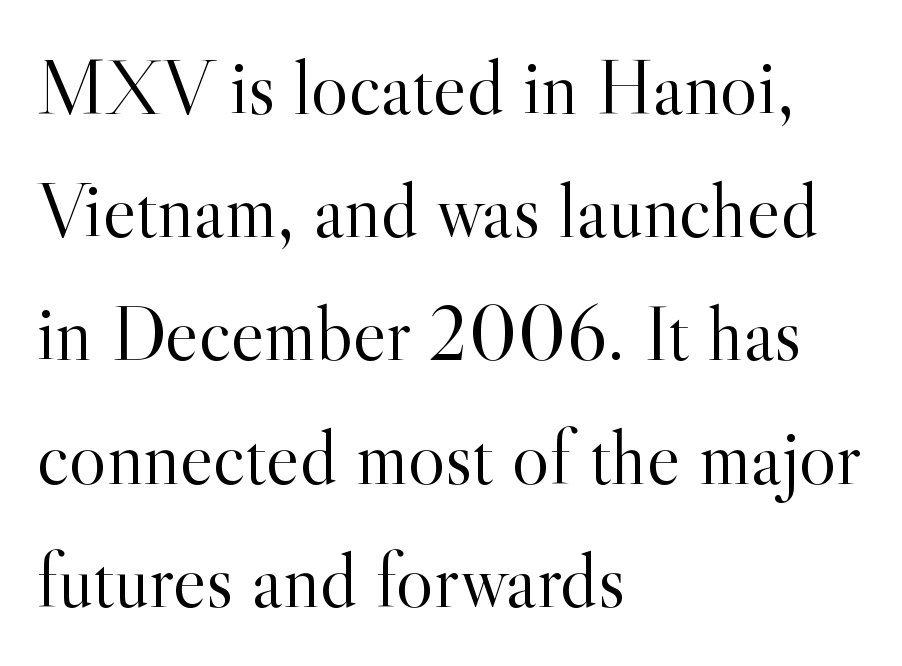
Q: Is the text bold? A: No.
Q: Is the text italic (slanted)? A: No, it is upright.
Q: Is the typeface a serif or a sans-serif typeface? A: Serif.
Q: Is the text underlined? A: No.
Q: How is the paragraph aligned? A: Left-aligned.
Q: Is the spacing between letters normal or unusually wide? A: Normal.
Q: Is the spacing between lines tight, normal or loose? A: Normal.
Q: Width (condensed, normal, or wide)? A: Normal.
Q: x-height? A: Small.
Q: Monospaced? A: No.
